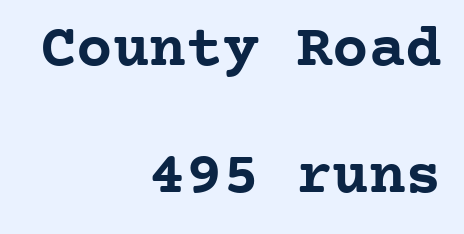
{"serif": "yes", "italic": "no", "bold": "yes", "weight": "semibold", "width": "normal", "stroke_contrast": "low", "x_height": "medium", "monospaced": "yes", "underline": "no", "align": "right", "line_spacing": "loose", "line_spacing_ratio": 2.08, "letter_spacing": "normal", "letter_spacing_em": 0.0, "glyph_px": 61}
